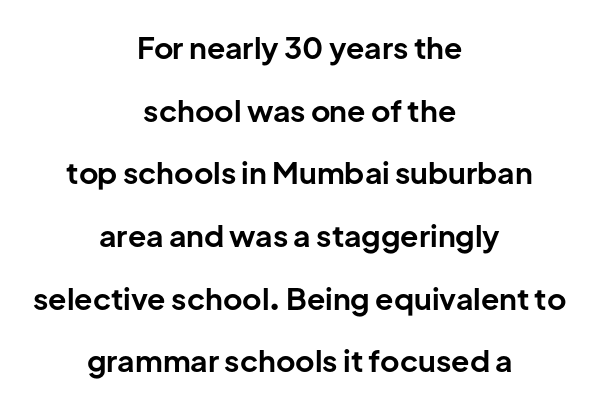
The image shows 30 px bold sans-serif type, upright; set centered, loose line spacing (2.09x), normal letter spacing, not underlined; low stroke contrast and a medium x-height.
